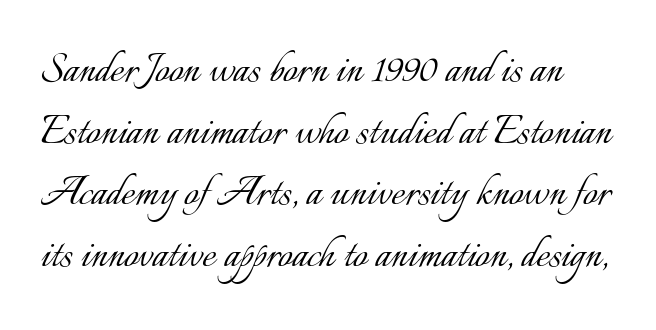
{"bold": "no", "weight": "light", "width": "normal", "stroke_contrast": "low", "x_height": "small", "monospaced": "no", "underline": "no", "line_spacing_ratio": 1.21, "letter_spacing": "normal", "letter_spacing_em": 0.0, "glyph_px": 51}
